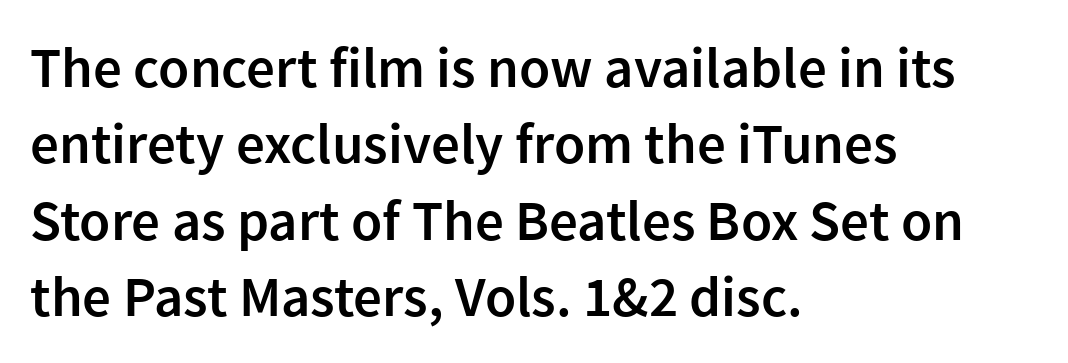
The image shows 57 px semibold sans-serif type, upright; set left-aligned, normal line spacing (1.34x), normal letter spacing, not underlined; low stroke contrast and a medium x-height.
